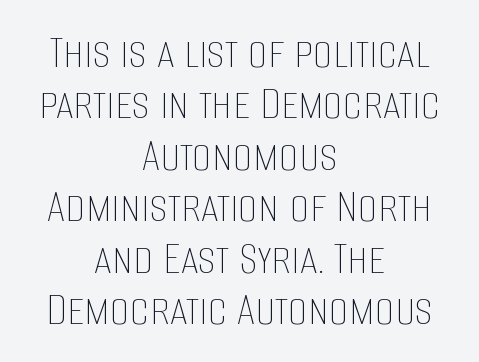
The image shows 50 px thin, condensed type, upright; set centered, tight line spacing (1.03x), normal letter spacing, not underlined; low stroke contrast and a large x-height.
